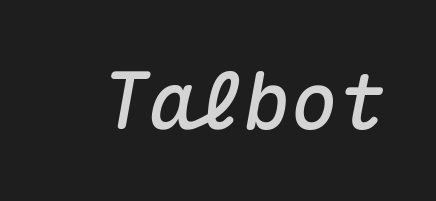
Q: Is the text italic (slanted)? A: Yes, it leans right by about 10 degrees.
Q: Is the text underlined? A: No.
Q: Is the spacing between letters normal or unusually wide? A: Normal.
Q: Width (condensed, normal, or wide)? A: Normal.
Q: Stroke contrast? A: Medium.
Q: x-height? A: Medium.
Q: Monospaced? A: Yes.
